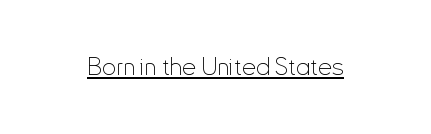
Q: Is the text bold? A: No.
Q: Is the text italic (slanted)? A: No, it is upright.
Q: Is the text underlined? A: Yes.
Q: Is the spacing between letters normal or unusually wide? A: Normal.
